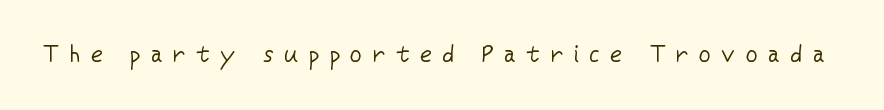
The image shows 23 px text type, upright; set unusually wide letter spacing (+0.46 em), not underlined.
